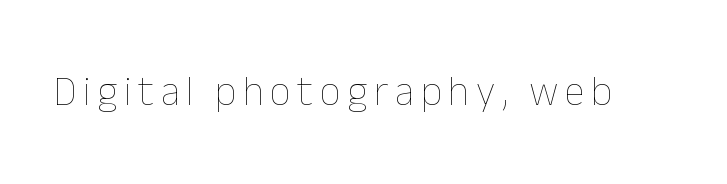
Q: Is the text bold? A: No.
Q: Is the text italic (slanted)? A: No, it is upright.
Q: Is the text underlined? A: No.
Q: Width (condensed, normal, or wide)? A: Normal.
Q: Stroke contrast? A: Low.
Q: x-height? A: Medium.
Q: Monospaced? A: No.
